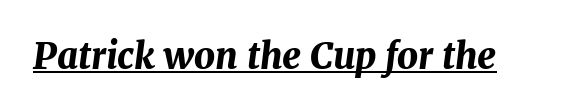
Q: Is the text bold? A: Yes.
Q: Is the text italic (slanted)? A: Yes, it leans right by about 7 degrees.
Q: Is the text underlined? A: Yes.
Q: Is the spacing between letters normal or unusually wide? A: Normal.
Q: Width (condensed, normal, or wide)? A: Normal.
Q: Stroke contrast? A: Medium.
Q: x-height? A: Medium.
Q: Monospaced? A: No.
